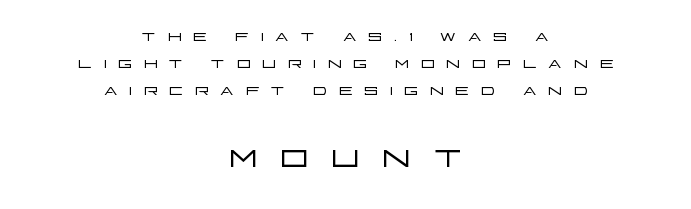
{"serif": "no", "italic": "no", "bold": "no", "weight": "light", "width": "wide", "stroke_contrast": "low", "x_height": "large", "monospaced": "no", "underline": "no", "align": "center", "line_spacing_ratio": 1.17, "letter_spacing": "wide", "letter_spacing_em": 0.44, "larger_block": "second", "size_ratio": 2.0, "glyph_px": 46}
